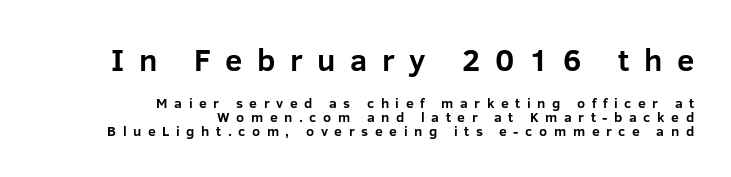
Words appear elongated and porous because spacing is wide. Strokes here are thick enough to call this a true bold. Teacher's note: observe the even right margin — that is flush-right alignment. The designer gave the opening block more size than the closing block. Quick note: not italic, upright. Students, observe: this is what under-led, compact text looks like.
